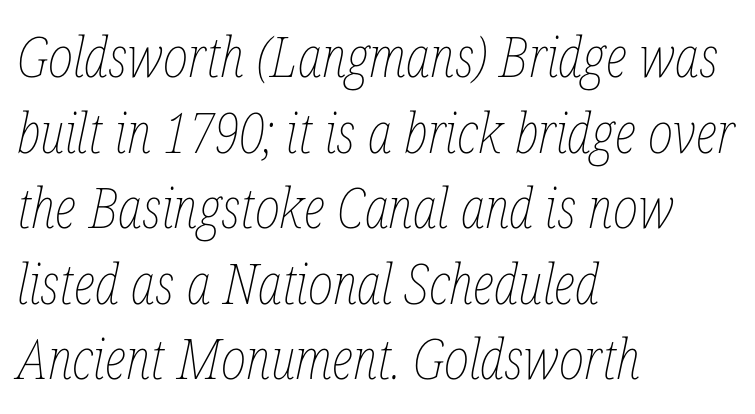
Q: Is the text bold? A: No.
Q: Is the text italic (slanted)? A: Yes, it leans right by about 12 degrees.
Q: Is the text underlined? A: No.
Q: How is the paragraph aligned? A: Left-aligned.
Q: Is the spacing between letters normal or unusually wide? A: Normal.
Q: Is the spacing between lines tight, normal or loose? A: Normal.
Q: Width (condensed, normal, or wide)? A: Condensed.
Q: Stroke contrast? A: Low.
Q: x-height? A: Medium.
Q: Monospaced? A: No.
